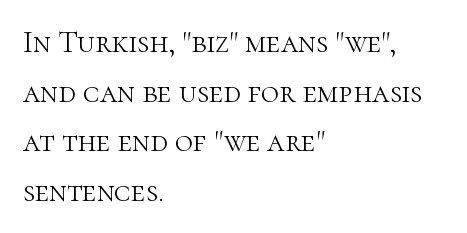
The image shows 31 px light serif type, upright; set left-aligned, normal line spacing (1.6x), normal letter spacing, not underlined; high stroke contrast and a medium x-height.
